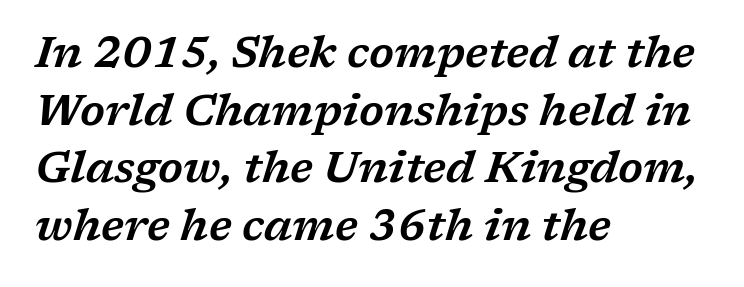
The image shows 43 px wide serif type, italic (leaning right); set left-aligned, normal line spacing (1.34x), normal letter spacing, not underlined; low stroke contrast and a medium x-height.
